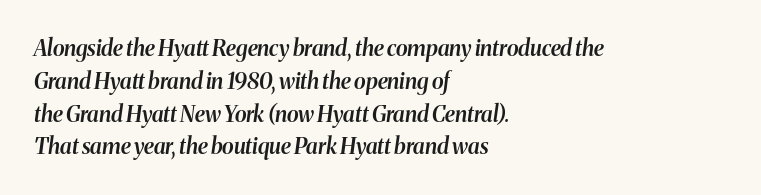
The image shows 22 px text type, italic (leaning right); set left-aligned, normal line spacing (1.49x), normal letter spacing, not underlined.
